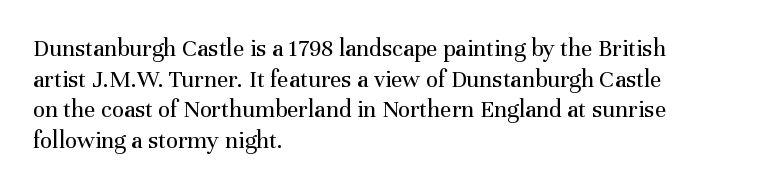
{"italic": "no", "bold": "no", "underline": "no", "align": "left", "line_spacing_ratio": 1.23, "letter_spacing": "normal", "letter_spacing_em": 0.0, "glyph_px": 25}
